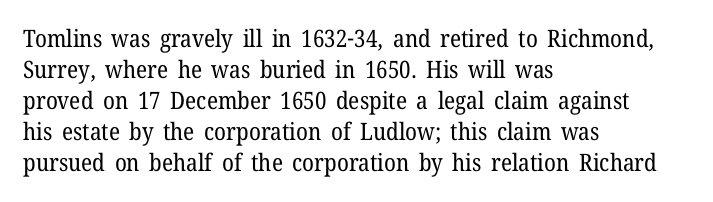
These lines keep a tight, regular rhythm from letter to letter. Notice how descenders clear the ascenders below comfortably — that's standard leading. These lines were composed using upright roman letters. One-word summary of the alignment: left. Nobody drew a line under any word here. The typesetting does not lean heavy: it is not bold.
